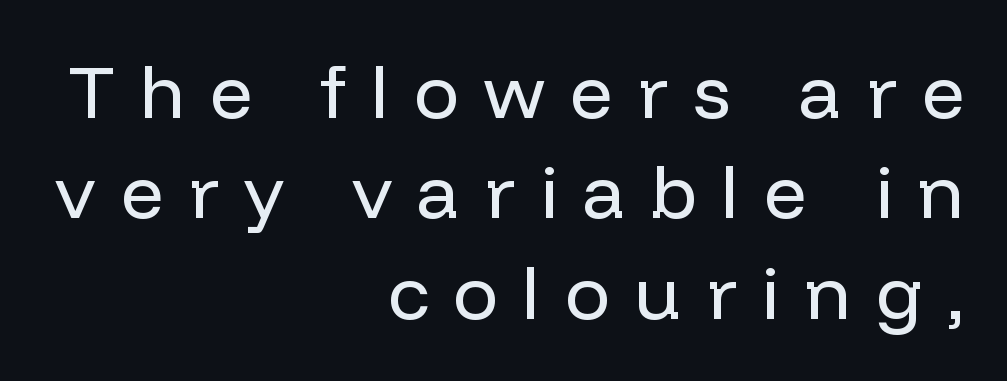
{"serif": "no", "italic": "no", "bold": "no", "weight": "regular", "width": "normal", "stroke_contrast": "low", "x_height": "medium", "monospaced": "no", "underline": "no", "align": "right", "line_spacing": "normal", "line_spacing_ratio": 1.34, "letter_spacing": "wide", "letter_spacing_em": 0.33, "glyph_px": 75}
